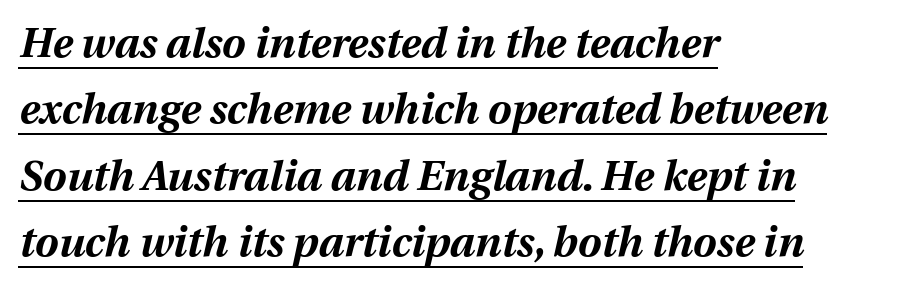
Q: Is the text bold? A: Yes.
Q: Is the text italic (slanted)? A: Yes, it leans right by about 12 degrees.
Q: Is the text underlined? A: Yes.
Q: How is the paragraph aligned? A: Left-aligned.
Q: Is the spacing between letters normal or unusually wide? A: Normal.
Q: Is the spacing between lines tight, normal or loose? A: Normal.
Q: Width (condensed, normal, or wide)? A: Normal.
Q: Stroke contrast? A: Medium.
Q: x-height? A: Medium.
Q: Monospaced? A: No.
